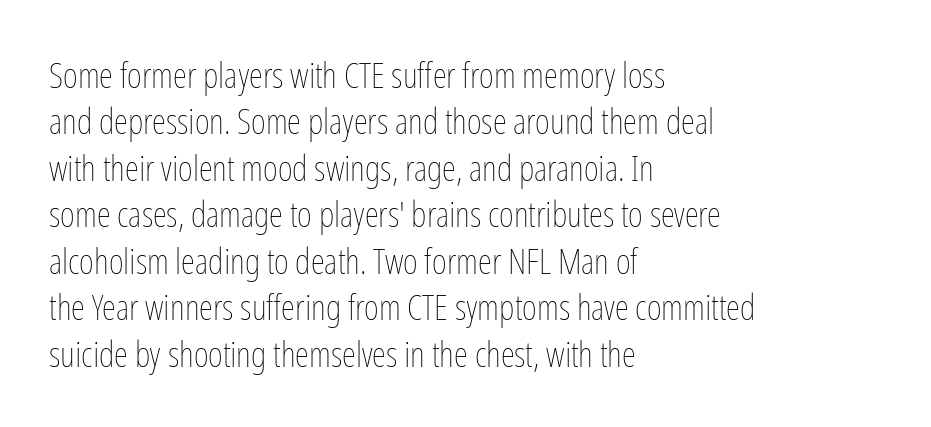
Q: Is the text bold? A: No.
Q: Is the text italic (slanted)? A: No, it is upright.
Q: Is the text underlined? A: No.
Q: How is the paragraph aligned? A: Left-aligned.
Q: Is the spacing between letters normal or unusually wide? A: Normal.
Q: Is the spacing between lines tight, normal or loose? A: Normal.
Q: Width (condensed, normal, or wide)? A: Condensed.
Q: Stroke contrast? A: Low.
Q: x-height? A: Medium.
Q: Monospaced? A: No.
